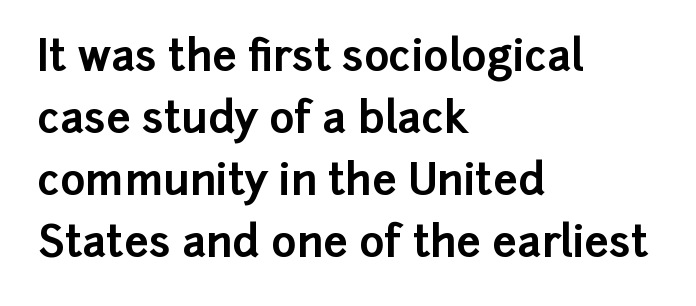
The image shows 43 px bold sans-serif type, upright; set left-aligned, normal line spacing (1.44x), normal letter spacing, not underlined; low stroke contrast and a medium x-height.
